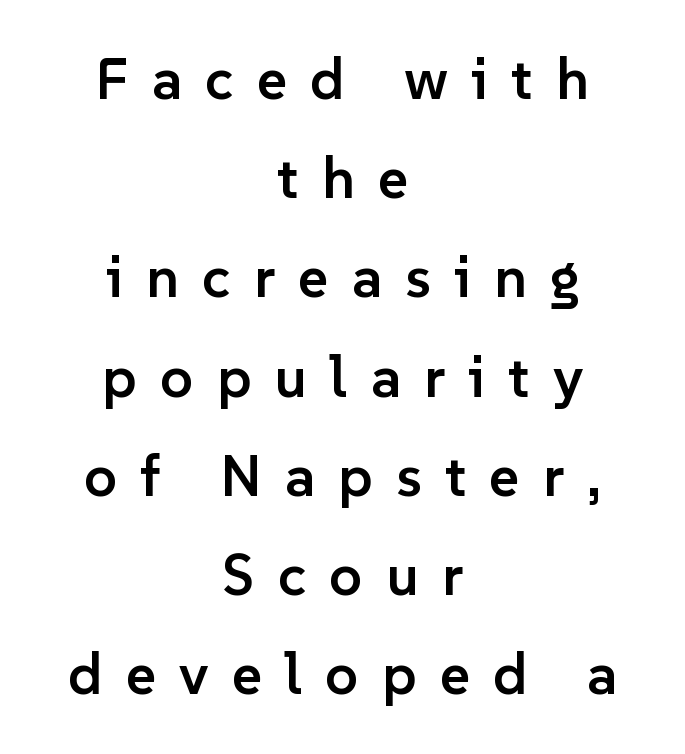
The image shows 58 px semibold sans-serif type, upright; set centered, line spacing 1.71x, unusually wide letter spacing (+0.4 em), not underlined; low stroke contrast and a medium x-height.
